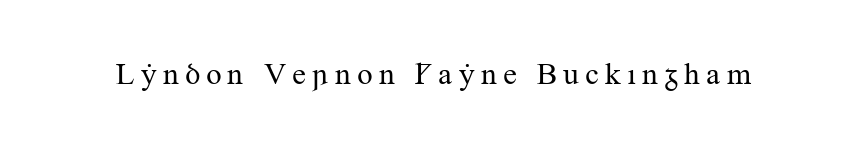
Notice how the stems are strictly vertical — no italics here. The face looks like a standard text weight, possibly lighter. Clear beneath every line of the passage. The type family on display is of the serif kind. The face used here is proportionally spaced, like ordinary book or web type.
